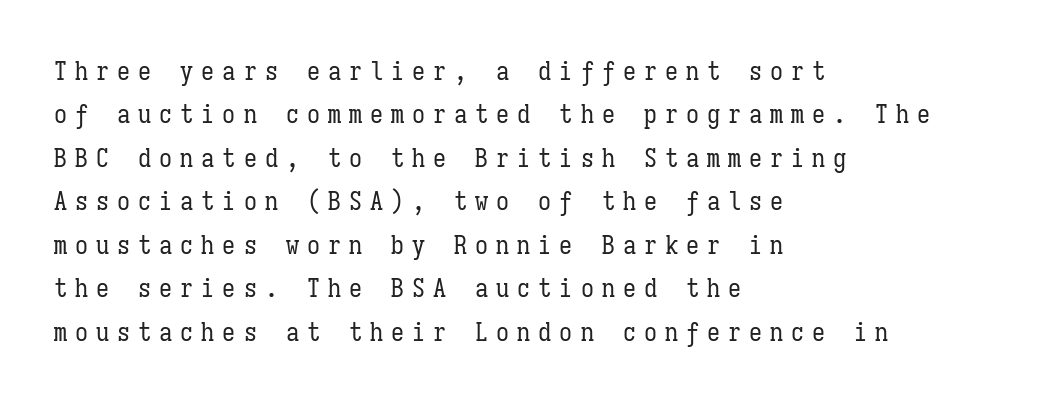
Each word looks stretched out because of the extra space between its letters. The text block is weighted toward the left margin, trailing off unevenly rightward. Posture: upright roman. The baseline area is clear. Honestly, the row spacing looks completely unremarkable. Stems and bowls with no extra thickness — not bold.
